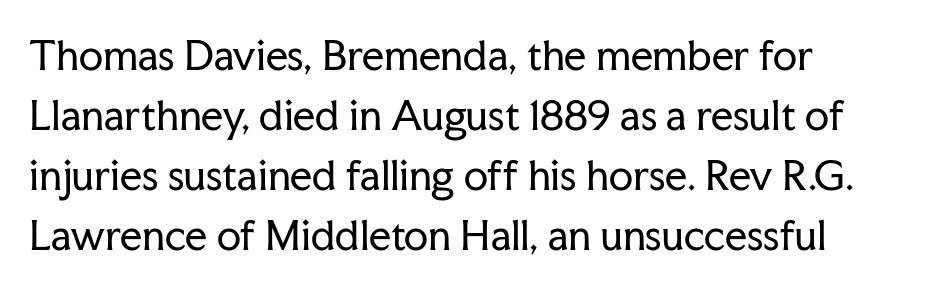
Stem width sits at or under what a default text font uses. Upright lettering throughout. Honestly, the letter spacing is just normal — you wouldn't notice it. The rendering uses natural spacing where letterforms have individual widths. This sample keeps an unexceptional amount of space between lines.
